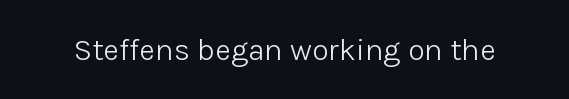
The passage shown is typeset with a sans-serif family. A roman cut, with each character standing at attention. The strip under each line holds only bare page. Caption: face not bold, strokes unweighted.
